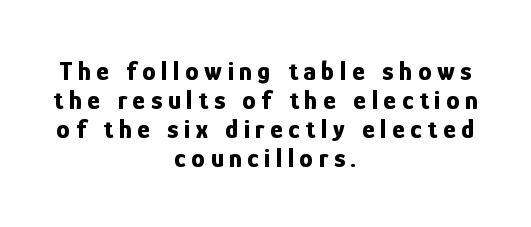
One glance says dense: line gaps are narrower than usual. The typesetting leans heavy: a genuine bold. Notice how the passage keeps no hard edge, just a central spine. In terms of posture, this sample is upright. Unmarked baselines from the first word to the last. Inter-character spacing is expanded well beyond the font's built-in metrics.
